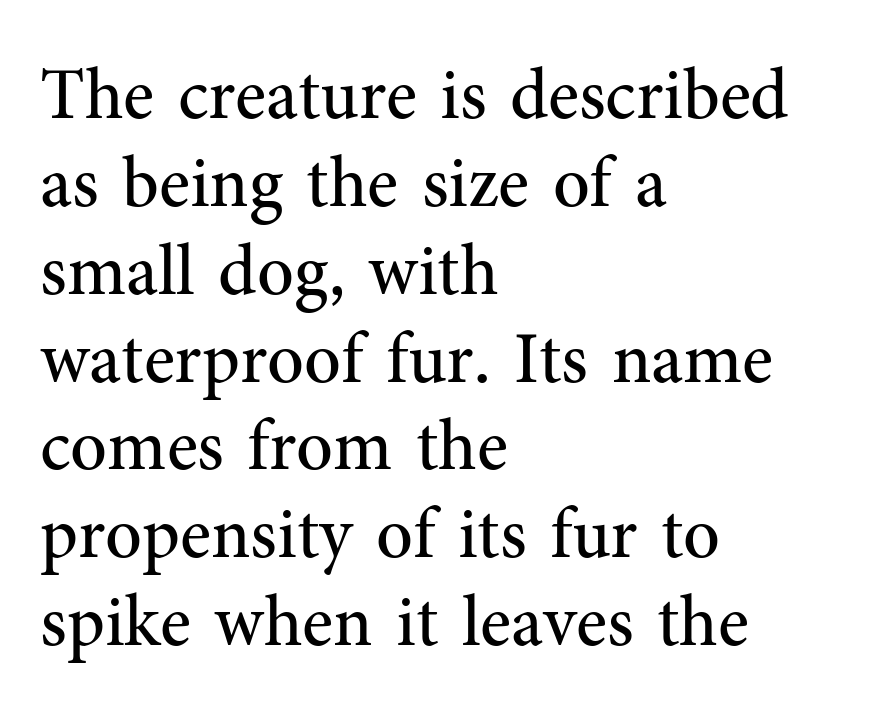
{"serif": "yes", "italic": "no", "bold": "no", "weight": "regular", "width": "normal", "stroke_contrast": "medium", "x_height": "medium", "monospaced": "no", "underline": "no", "align": "left", "line_spacing_ratio": 1.22, "letter_spacing": "normal", "letter_spacing_em": 0.0, "glyph_px": 72}
